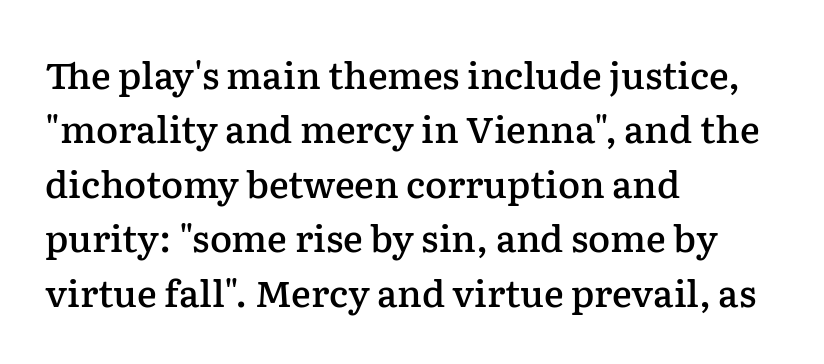
Q: Is the text bold? A: Semi-bold.
Q: Is the text italic (slanted)? A: No, it is upright.
Q: Is the typeface a serif or a sans-serif typeface? A: Serif.
Q: Is the text underlined? A: No.
Q: How is the paragraph aligned? A: Left-aligned.
Q: Is the spacing between letters normal or unusually wide? A: Normal.
Q: Is the spacing between lines tight, normal or loose? A: Normal.
Q: Width (condensed, normal, or wide)? A: Normal.
Q: Stroke contrast? A: Low.
Q: x-height? A: Medium.
Q: Monospaced? A: No.
